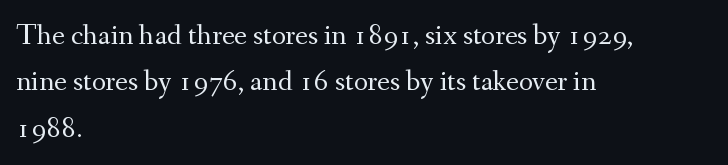
Q: Is the text bold? A: No.
Q: Is the text italic (slanted)? A: No, it is upright.
Q: Is the typeface a serif or a sans-serif typeface? A: Serif.
Q: Is the text underlined? A: No.
Q: How is the paragraph aligned? A: Left-aligned.
Q: Is the spacing between letters normal or unusually wide? A: Normal.
Q: Is the spacing between lines tight, normal or loose? A: Normal.
Q: Width (condensed, normal, or wide)? A: Normal.
Q: Stroke contrast? A: Medium.
Q: x-height? A: Small.
Q: Monospaced? A: No.
